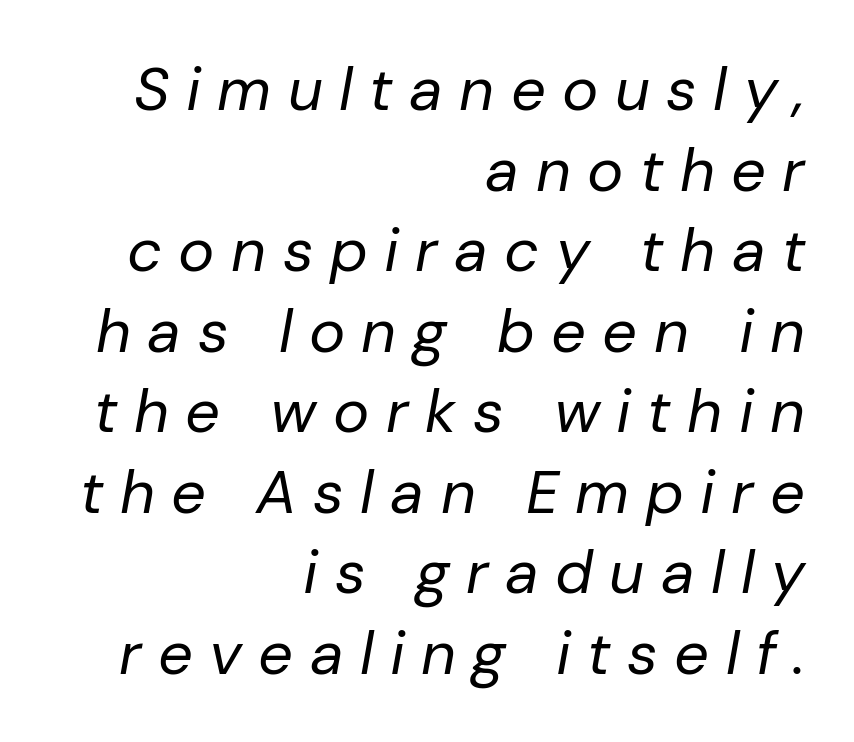
The image shows 61 px regular-weight type, italic (leaning right); set right-aligned, normal line spacing (1.32x), unusually wide letter spacing (+0.27 em), not underlined; low stroke contrast and a medium x-height.
